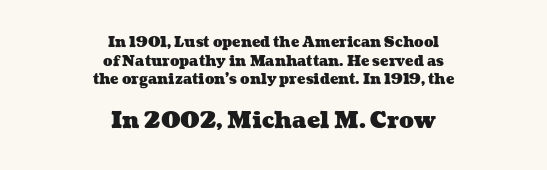
Q: Is the text bold? A: Yes.
Q: Is the text underlined? A: No.
Q: How is the paragraph aligned? A: Centered.
Q: Is the spacing between letters normal or unusually wide? A: Normal.
Q: Is the spacing between lines tight, normal or loose? A: Normal.
Q: Which block of text is set in a larger size, the first (top) or the second (bottom)? A: The second (bottom) one.
